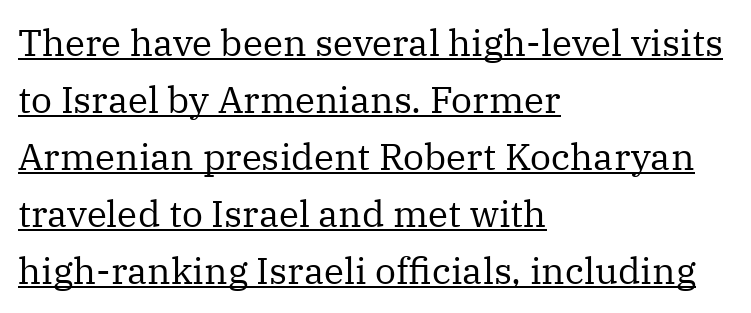
{"serif": "yes", "italic": "no", "bold": "no", "weight": "regular", "width": "normal", "stroke_contrast": "medium", "x_height": "medium", "monospaced": "no", "underline": "yes", "align": "left", "line_spacing": "normal", "line_spacing_ratio": 1.54, "letter_spacing": "normal", "letter_spacing_em": 0.0, "glyph_px": 37}
